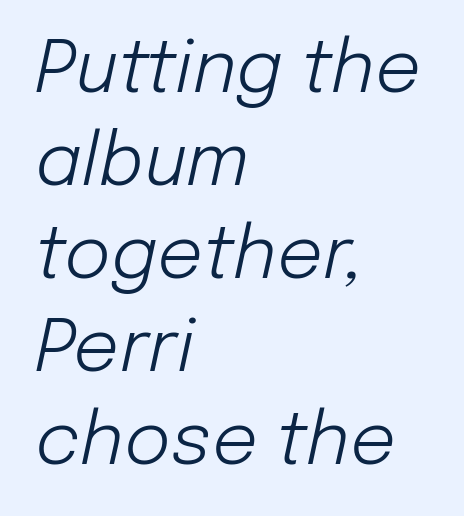
Q: Is the text bold? A: No.
Q: Is the text italic (slanted)? A: Yes, it leans right by about 12 degrees.
Q: Is the text underlined? A: No.
Q: How is the paragraph aligned? A: Left-aligned.
Q: Is the spacing between letters normal or unusually wide? A: Normal.
Q: Is the spacing between lines tight, normal or loose? A: Normal.
Q: Width (condensed, normal, or wide)? A: Normal.
Q: Stroke contrast? A: Low.
Q: x-height? A: Medium.
Q: Monospaced? A: No.
